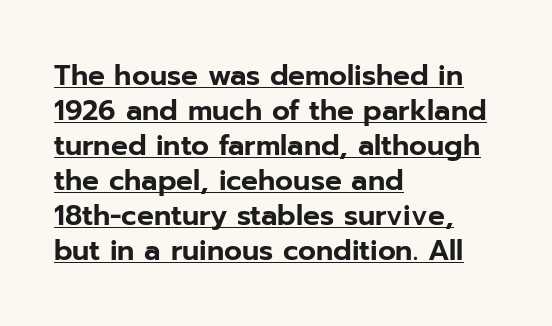
{"serif": "no", "italic": "no", "width": "normal", "stroke_contrast": "low", "x_height": "medium", "monospaced": "no", "underline": "yes", "align": "left", "line_spacing": "normal", "line_spacing_ratio": 1.25, "letter_spacing": "normal", "letter_spacing_em": 0.0, "glyph_px": 28}
